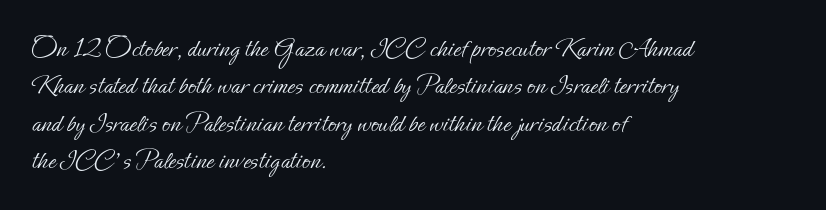
Interline gaps are of average width in this sample. Inter-character spacing is left at the font's built-in metrics. Words float on clear page, feet unadorned. Each line starts at the same left margin while the right side varies.
